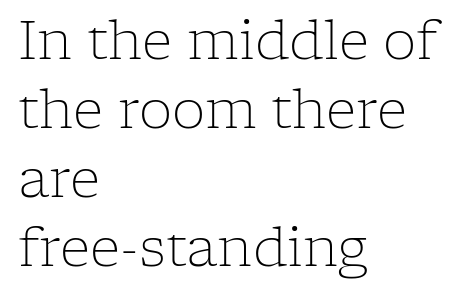
Q: Is the text bold? A: No.
Q: Is the text italic (slanted)? A: No, it is upright.
Q: Is the typeface a serif or a sans-serif typeface? A: Serif.
Q: Is the text underlined? A: No.
Q: How is the paragraph aligned? A: Left-aligned.
Q: Is the spacing between letters normal or unusually wide? A: Normal.
Q: Is the spacing between lines tight, normal or loose? A: Normal.
Q: Width (condensed, normal, or wide)? A: Normal.
Q: Stroke contrast? A: Low.
Q: x-height? A: Medium.
Q: Monospaced? A: No.
